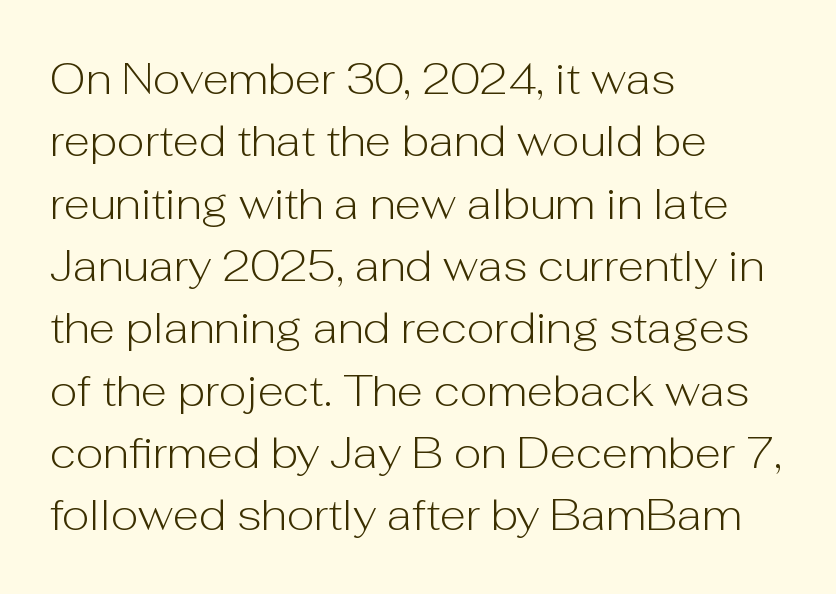
{"serif": "no", "italic": "no", "bold": "no", "weight": "light", "width": "normal", "stroke_contrast": "low", "x_height": "medium", "monospaced": "no", "underline": "no", "align": "left", "line_spacing": "normal", "line_spacing_ratio": 1.45, "letter_spacing": "normal", "letter_spacing_em": 0.0, "glyph_px": 43}
